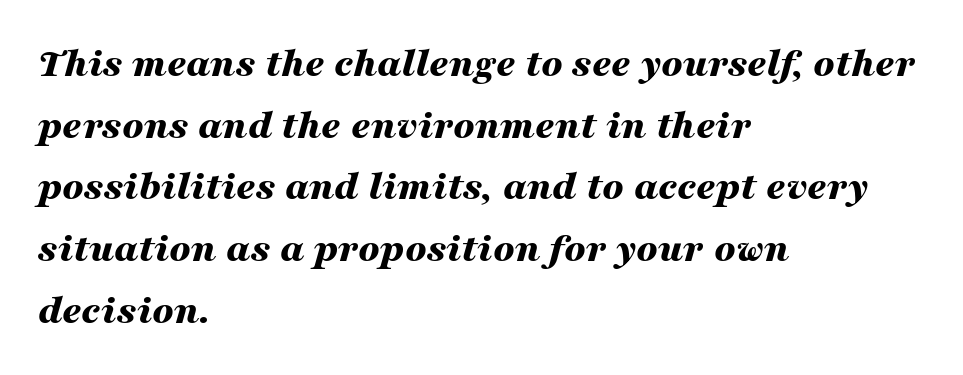
Caption: standard tracking, unaltered. These words are printed bold, with thick strokes throughout. The specimen reads as italic at a glance. The foot of each line stays bare and open. The paragraph has a hard left edge and a soft right edge.
